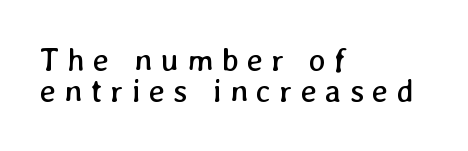
The image shows 32 px regular-weight type; set left-aligned, tight line spacing (0.98x), unusually wide letter spacing (+0.26 em), not underlined; low stroke contrast and a medium x-height.
